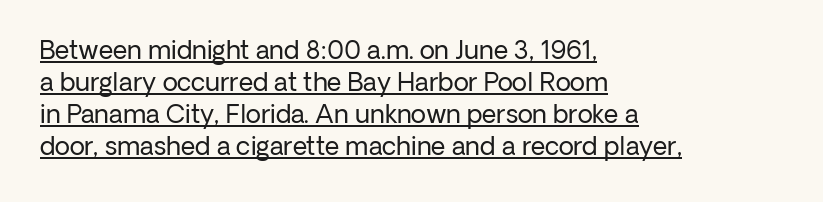
{"italic": "no", "bold": "no", "underline": "yes", "align": "left", "line_spacing": "normal", "line_spacing_ratio": 1.28, "letter_spacing": "normal", "letter_spacing_em": 0.0, "glyph_px": 25}
